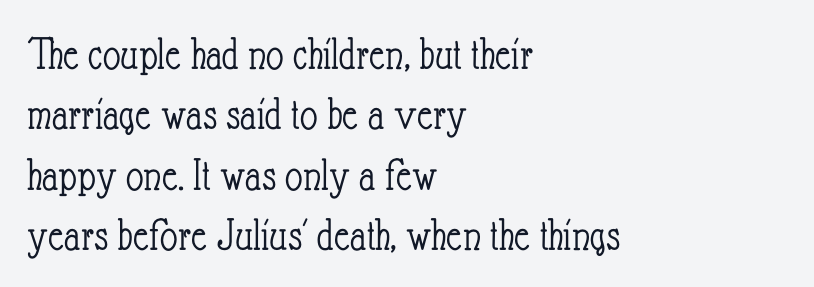
The cut favours lightness, reaching ordinary text weight at its darkest. Default kerning and tracking; the words read as compact shapes. The lines in this sample share a left origin and differ only in where they stop. The face used here is proportionally spaced, like ordinary book or web type.
